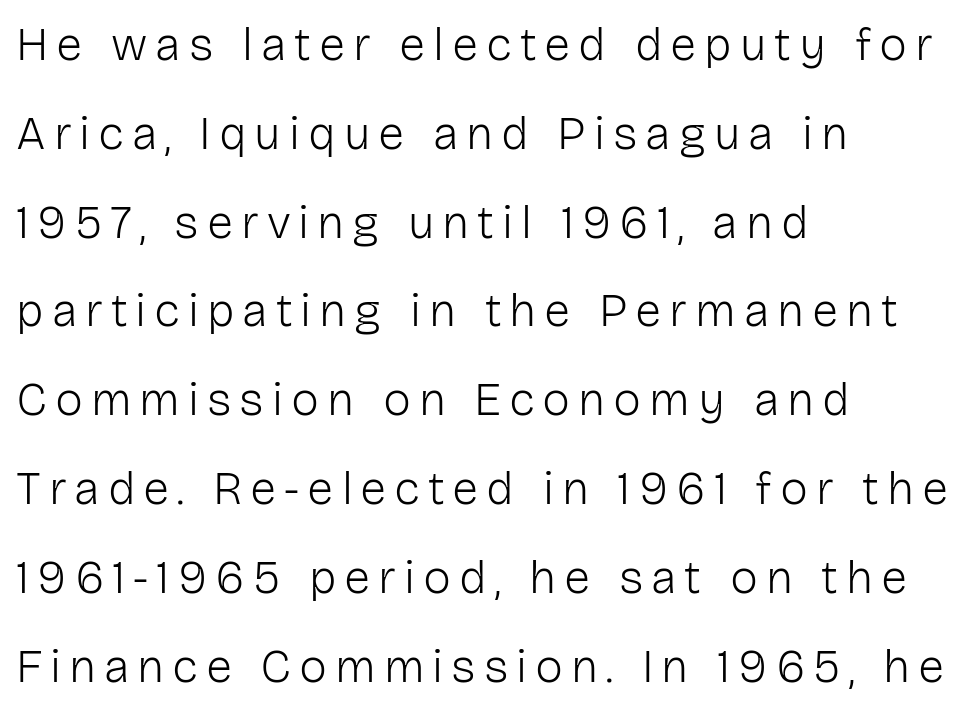
The image shows 47 px light sans-serif type, upright; set left-aligned, line spacing 1.89x, not underlined; low stroke contrast and a medium x-height.
